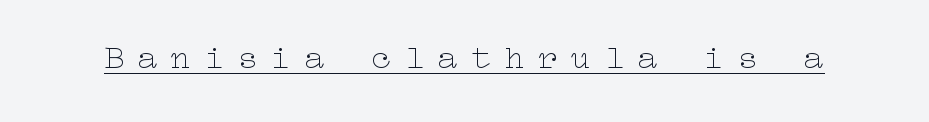
Q: Is the text bold? A: No.
Q: Is the text italic (slanted)? A: No, it is upright.
Q: Is the text underlined? A: Yes.
Q: Is the spacing between letters normal or unusually wide? A: Unusually wide.
Q: Width (condensed, normal, or wide)? A: Wide.
Q: Stroke contrast? A: Low.
Q: x-height? A: Medium.
